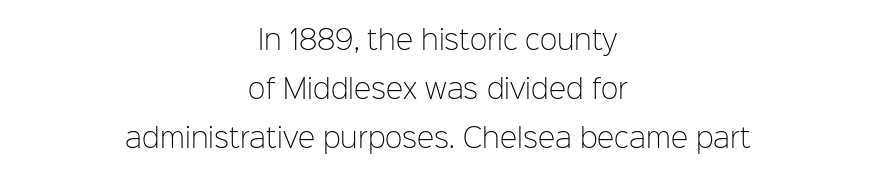
If you drew a line through each stem, it would be perfectly vertical. Weight: regular or lighter. The baseline area is clear. The horizontal fit of the characters is conventional and even. Which margin do the lines hug? Neither — every line sits in the middle.
